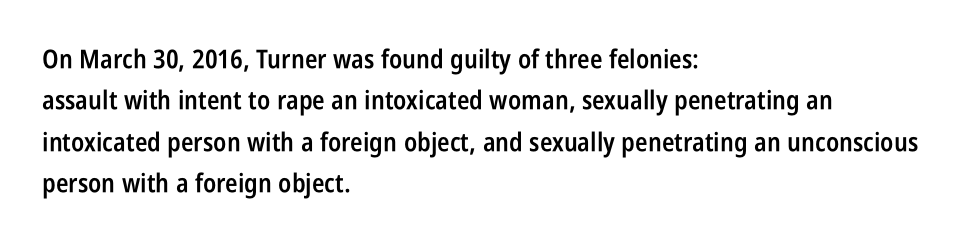
The image shows 26 px text type, upright; set left-aligned, normal line spacing (1.59x), normal letter spacing, not underlined.
